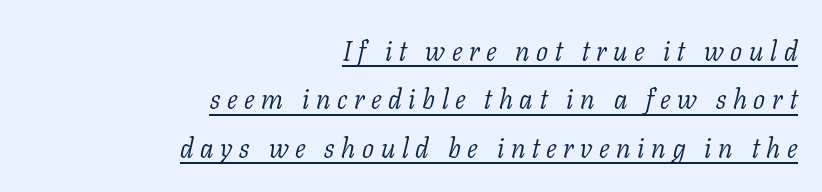
Q: Is the text bold? A: No.
Q: Is the text italic (slanted)? A: Yes, it leans right by about 11 degrees.
Q: Is the typeface a serif or a sans-serif typeface? A: Serif.
Q: Is the text underlined? A: Yes.
Q: How is the paragraph aligned? A: Right-aligned.
Q: Is the spacing between letters normal or unusually wide? A: Unusually wide.
Q: Width (condensed, normal, or wide)? A: Normal.
Q: Stroke contrast? A: Low.
Q: x-height? A: Medium.
Q: Monospaced? A: No.
